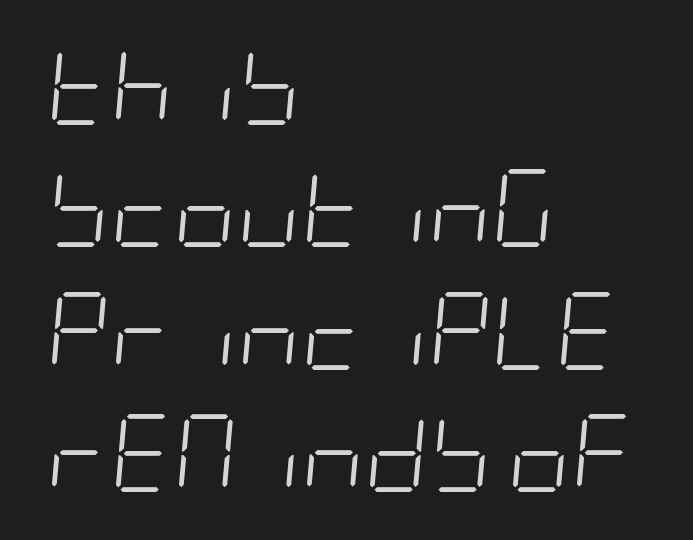
{"italic": "yes", "lean": "right", "slant_degrees": 5, "bold": "no", "weight": "light", "width": "condensed", "stroke_contrast": "low", "x_height": "large", "underline": "no", "align": "left", "line_spacing": "normal", "line_spacing_ratio": 1.57, "letter_spacing": "normal", "letter_spacing_em": 0.0, "glyph_px": 78}
